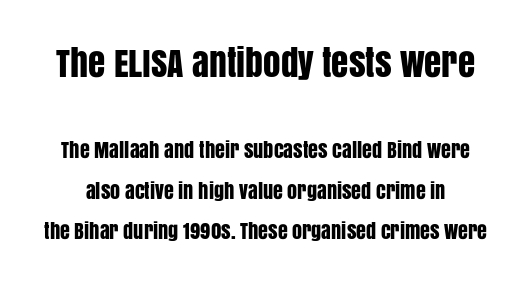
The image shows 35 px condensed sans-serif type, upright; set loose line spacing (2.01x), normal letter spacing, not underlined; the first (top) block is 1.75x larger; low stroke contrast and a large x-height.
